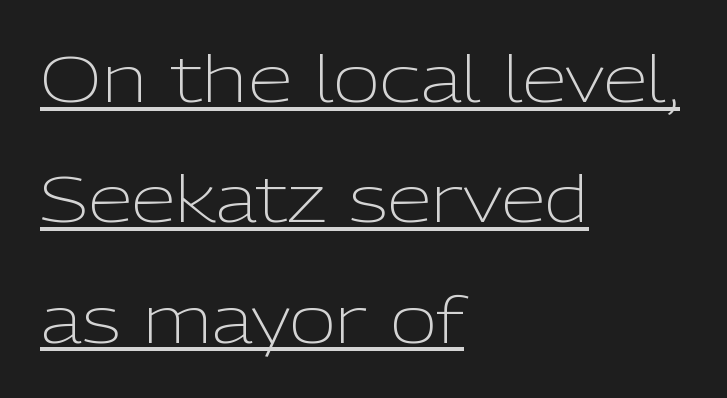
A roman cut, with each character standing at attention. The strokes are not fattened; the text isn't bold. Letter spacing: default. Does a line run under the words? Yes, clearly.
